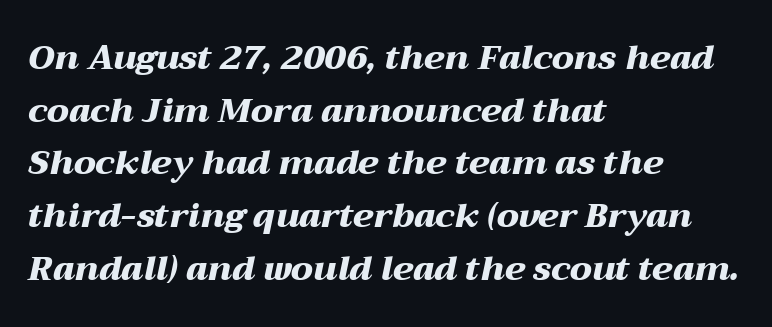
{"italic": "yes", "lean": "right", "slant_degrees": 12, "bold": "yes", "weight": "heavy", "width": "wide", "stroke_contrast": "medium", "x_height": "medium", "monospaced": "no", "underline": "no", "align": "left", "line_spacing": "normal", "line_spacing_ratio": 1.55, "letter_spacing": "normal", "letter_spacing_em": 0.0, "glyph_px": 34}
